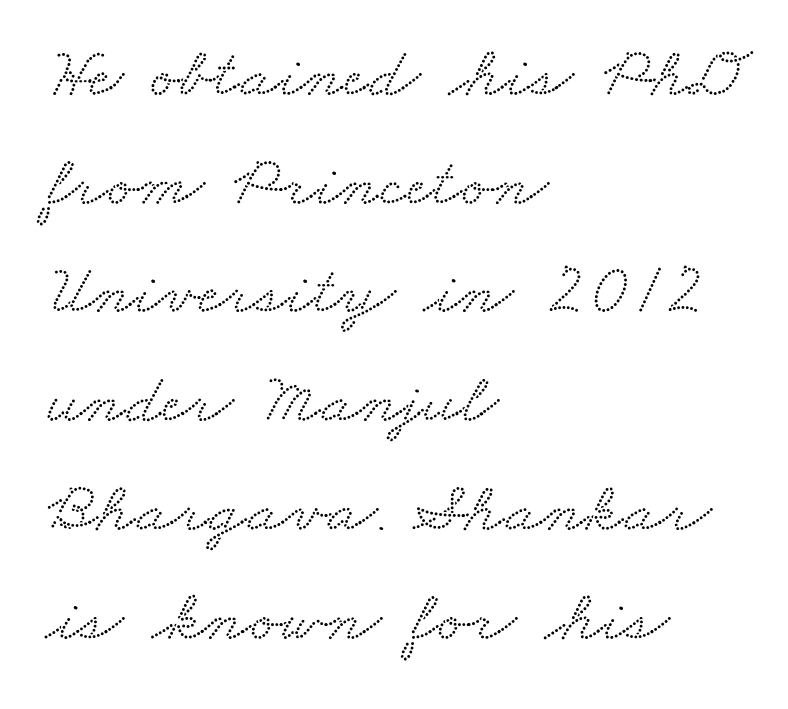
{"serif": "yes", "width": "wide", "stroke_contrast": "low", "x_height": "small", "monospaced": "no", "underline": "no", "align": "left", "line_spacing": "normal", "line_spacing_ratio": 1.51, "letter_spacing": "normal", "letter_spacing_em": 0.0, "glyph_px": 72}
